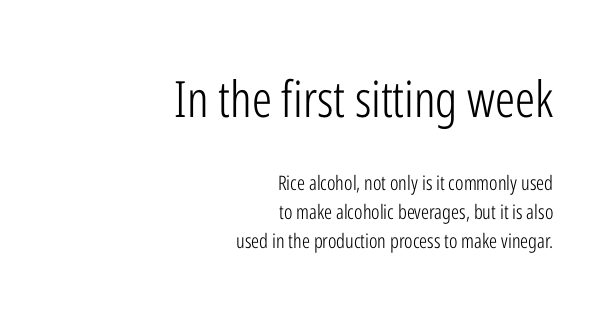
Q: Is the text bold? A: No.
Q: Is the text italic (slanted)? A: No, it is upright.
Q: Is the typeface a serif or a sans-serif typeface? A: Sans-serif.
Q: Is the text underlined? A: No.
Q: How is the paragraph aligned? A: Right-aligned.
Q: Is the spacing between letters normal or unusually wide? A: Normal.
Q: Is the spacing between lines tight, normal or loose? A: Normal.
Q: Which block of text is set in a larger size, the first (top) or the second (bottom)? A: The first (top) one.
Q: Width (condensed, normal, or wide)? A: Condensed.
Q: Stroke contrast? A: Low.
Q: x-height? A: Medium.
Q: Monospaced? A: No.
